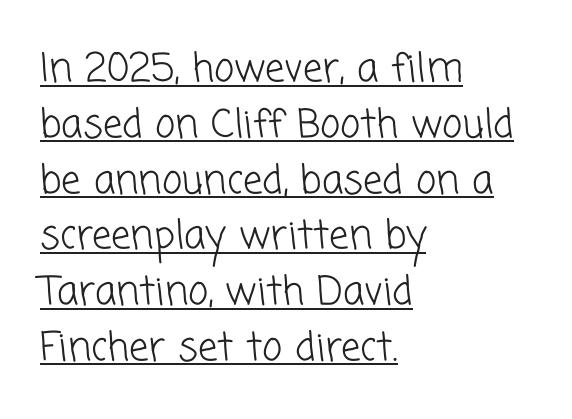
The image shows 39 px light sans-serif type; set left-aligned, normal line spacing (1.43x), normal letter spacing, underlined; low stroke contrast and a medium x-height.
